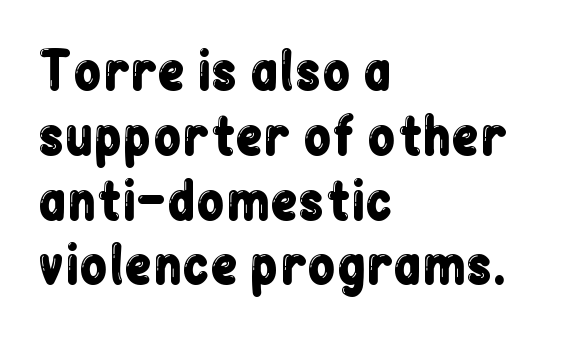
The image shows 51 px condensed sans-serif type, upright; set left-aligned, normal line spacing (1.27x), normal letter spacing, not underlined; low stroke contrast and a medium x-height.
